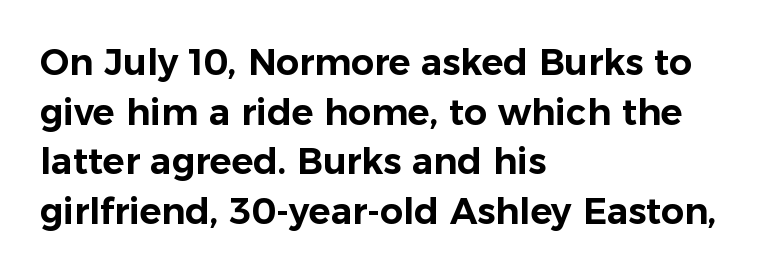
{"serif": "no", "italic": "no", "width": "normal", "stroke_contrast": "low", "x_height": "medium", "monospaced": "no", "underline": "no", "align": "left", "line_spacing": "normal", "line_spacing_ratio": 1.38, "letter_spacing": "normal", "letter_spacing_em": 0.0, "glyph_px": 36}
